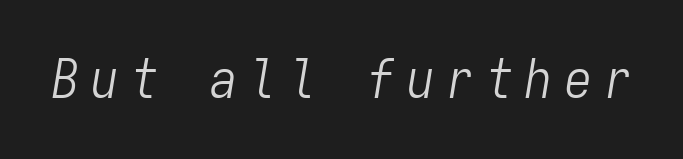
{"italic": "yes", "lean": "right", "slant_degrees": 9, "bold": "no", "weight": "light", "width": "condensed", "stroke_contrast": "low", "x_height": "medium", "monospaced": "yes", "underline": "no", "letter_spacing": "wide", "letter_spacing_em": 0.23, "glyph_px": 54}
